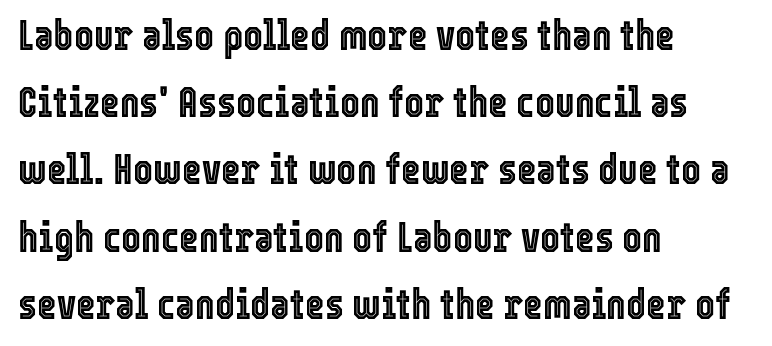
The image shows 42 px condensed type, upright; set left-aligned, normal line spacing (1.6x), normal letter spacing, not underlined; a medium x-height.
